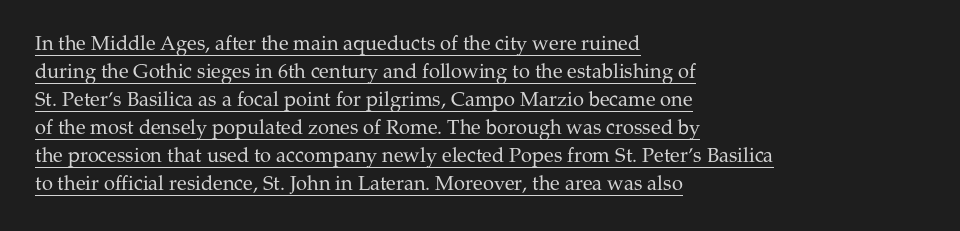
Standard letterfit; no display-style spreading of the glyphs. Tall strokes in this sample are plumb rather than angled. Glance below the letters and you will spot a drawn line. The lines sit at an ordinary, default distance from one another.
